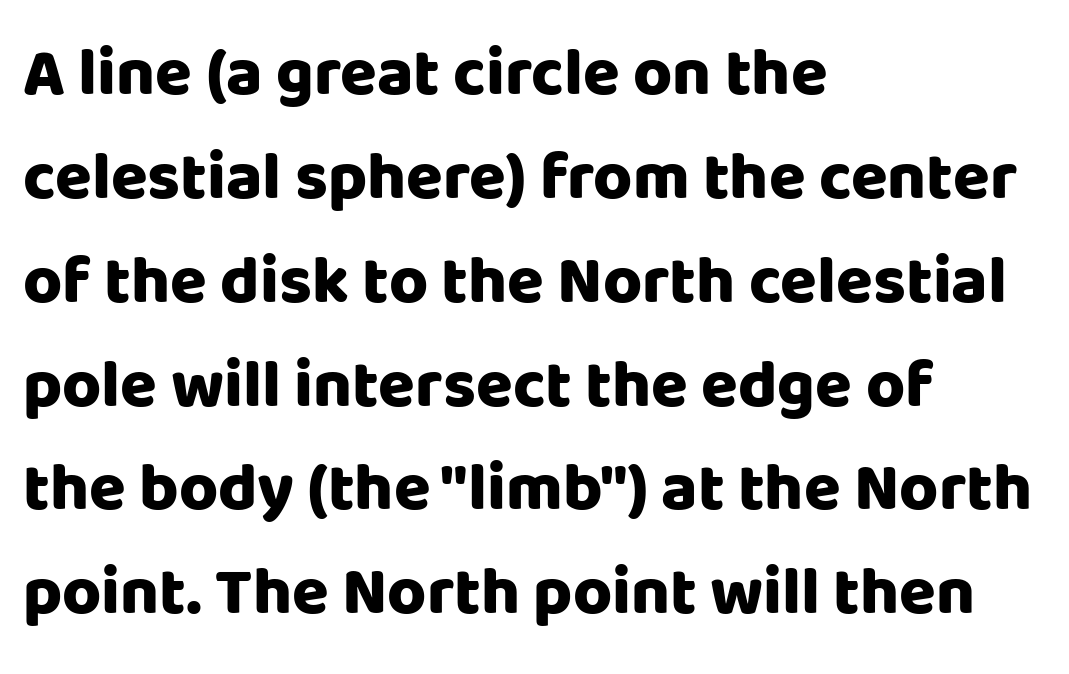
Q: Is the text bold? A: Yes.
Q: Is the text italic (slanted)? A: No, it is upright.
Q: Is the typeface a serif or a sans-serif typeface? A: Sans-serif.
Q: Is the text underlined? A: No.
Q: How is the paragraph aligned? A: Left-aligned.
Q: Is the spacing between letters normal or unusually wide? A: Normal.
Q: Is the spacing between lines tight, normal or loose? A: Normal.
Q: Width (condensed, normal, or wide)? A: Normal.
Q: Stroke contrast? A: Low.
Q: x-height? A: Large.
Q: Monospaced? A: No.
